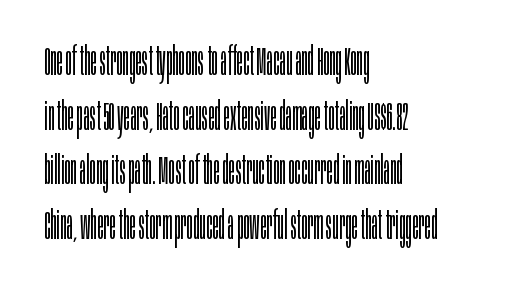
Q: Is the text bold? A: No.
Q: Is the text italic (slanted)? A: No, it is upright.
Q: Is the typeface a serif or a sans-serif typeface? A: Sans-serif.
Q: Is the text underlined? A: No.
Q: How is the paragraph aligned? A: Left-aligned.
Q: Is the spacing between letters normal or unusually wide? A: Normal.
Q: Is the spacing between lines tight, normal or loose? A: Normal.
Q: Width (condensed, normal, or wide)? A: Condensed.
Q: Stroke contrast? A: Low.
Q: x-height? A: Large.
Q: Monospaced? A: No.
